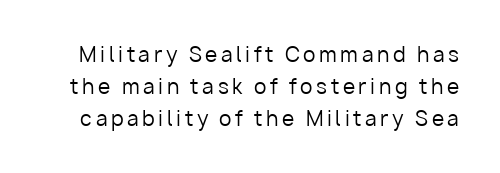
Ink coverage per letter is moderate at most. If you drew a line through each stem, it would be perfectly vertical. This sample keeps an unexceptional amount of space between lines. Underlining? Definitely not there.
